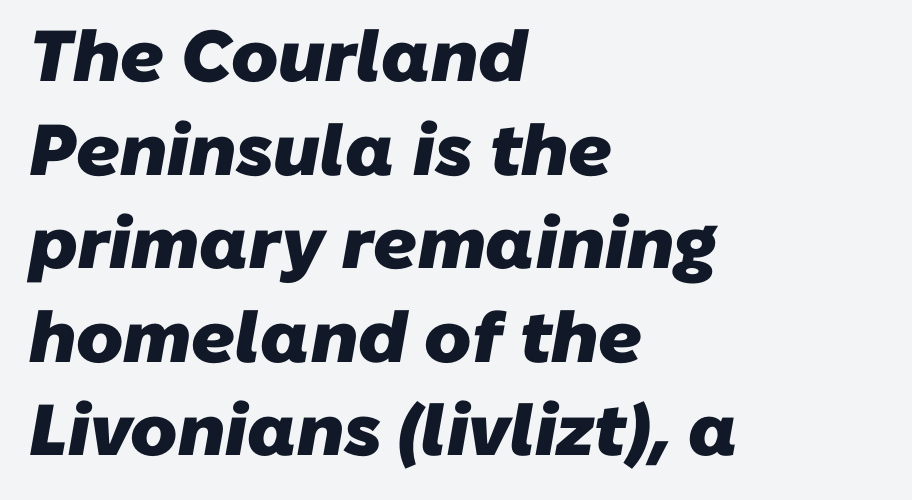
{"serif": "no", "bold": "yes", "weight": "heavy", "width": "normal", "stroke_contrast": "low", "x_height": "medium", "monospaced": "no", "underline": "no", "align": "left", "line_spacing": "normal", "line_spacing_ratio": 1.3, "letter_spacing": "normal", "letter_spacing_em": 0.0, "glyph_px": 72}
